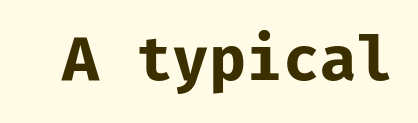
The image shows 60 px bold sans-serif type, upright, monospaced; set normal letter spacing, not underlined; low stroke contrast and a medium x-height.
